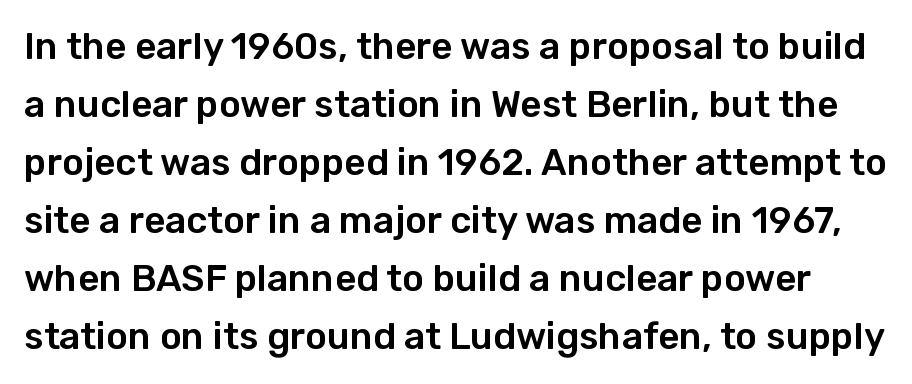
The image shows 37 px sans-serif type, upright; set normal line spacing (1.57x), normal letter spacing, not underlined; low stroke contrast and a medium x-height.
